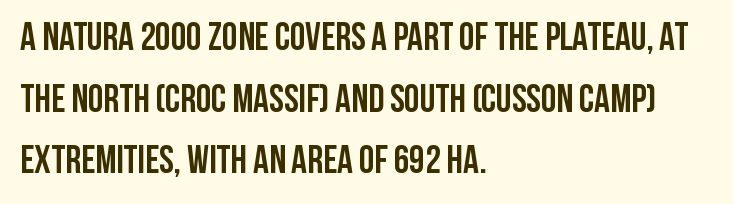
{"serif": "no", "italic": "no", "bold": "yes", "weight": "semibold", "width": "condensed", "stroke_contrast": "low", "x_height": "large", "monospaced": "no", "underline": "no", "align": "left", "line_spacing": "normal", "line_spacing_ratio": 1.58, "letter_spacing": "normal", "letter_spacing_em": 0.0, "glyph_px": 39}
